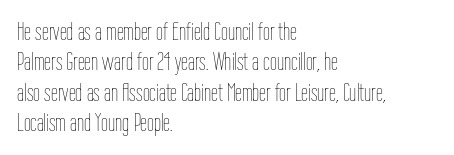
Nope, not italic — everything's standing straight. Only glyphs here, with clear space below each row. Leftover space on each line is placed entirely after the last word. The gaps between neighbouring characters are ordinary and unremarkable. A light-to-regular cut is what we see here.
